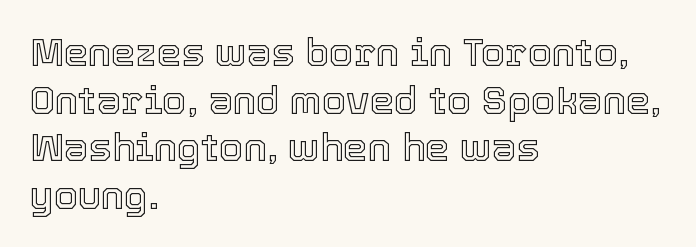
Q: Is the text italic (slanted)? A: No, it is upright.
Q: Is the text underlined? A: No.
Q: How is the paragraph aligned? A: Left-aligned.
Q: Is the spacing between letters normal or unusually wide? A: Normal.
Q: Width (condensed, normal, or wide)? A: Normal.
Q: x-height? A: Medium.
Q: Monospaced? A: No.
